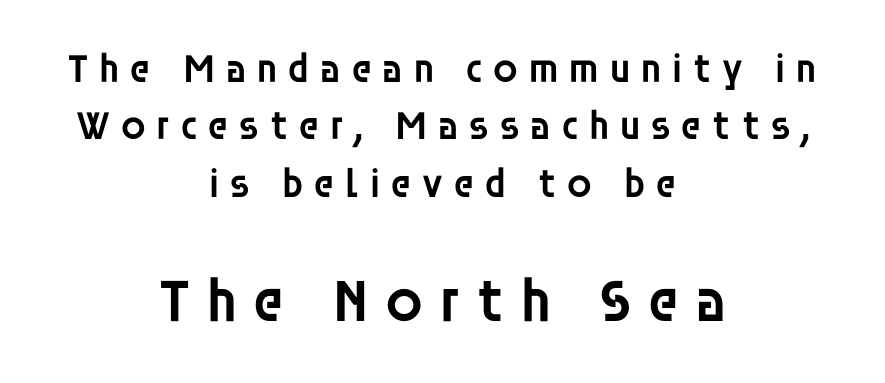
The image shows 62 px semibold sans-serif type, upright; set centered, normal line spacing (1.4x), unusually wide letter spacing (+0.22 em), not underlined; the second (bottom) block is 1.51x larger; low stroke contrast and a large x-height.
